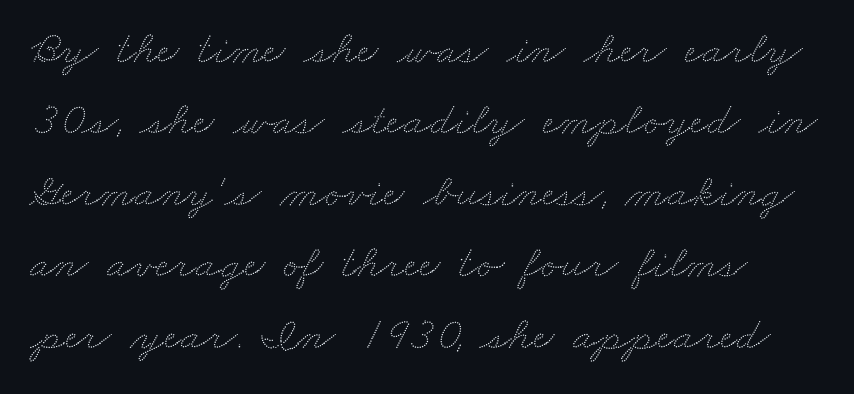
The image shows 47 px wide type; set normal line spacing (1.52x), normal letter spacing, not underlined; low stroke contrast and a small x-height.
